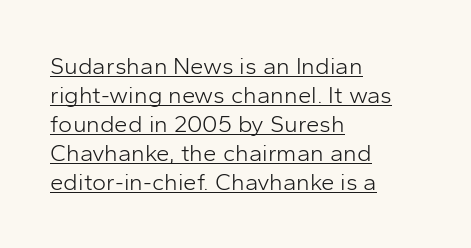
{"italic": "no", "bold": "no", "underline": "yes", "align": "left", "line_spacing_ratio": 1.21, "letter_spacing": "normal", "letter_spacing_em": 0.0, "glyph_px": 24}
